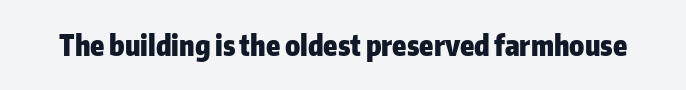
Q: Is the text bold? A: Yes.
Q: Is the text italic (slanted)? A: No, it is upright.
Q: Is the typeface a serif or a sans-serif typeface? A: Sans-serif.
Q: Is the text underlined? A: No.
Q: Is the spacing between letters normal or unusually wide? A: Normal.
Q: Width (condensed, normal, or wide)? A: Normal.
Q: Stroke contrast? A: Low.
Q: x-height? A: Medium.
Q: Monospaced? A: No.
